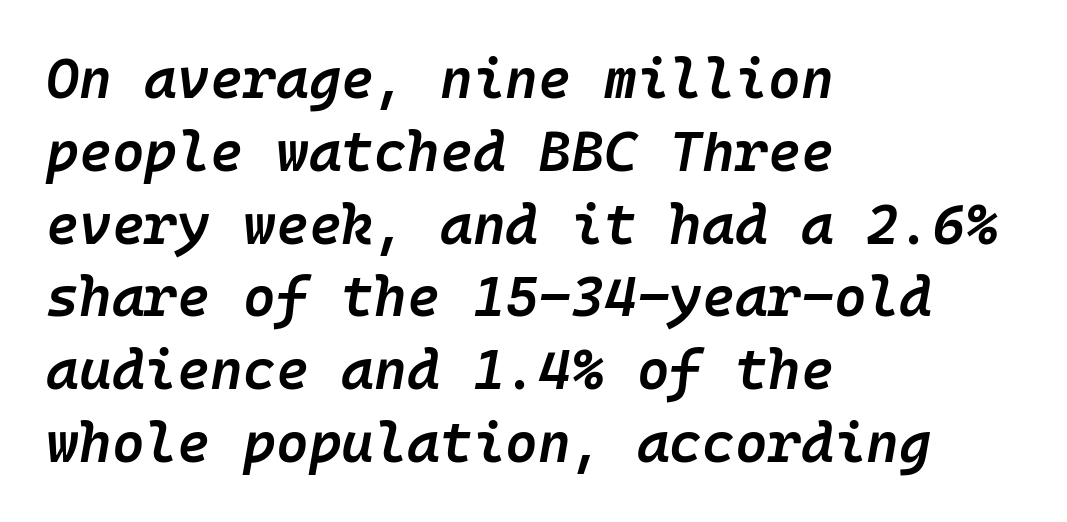
The image shows 56 px semibold type, italic (leaning right); set left-aligned, normal line spacing (1.3x), normal letter spacing, not underlined; low stroke contrast and a medium x-height.
